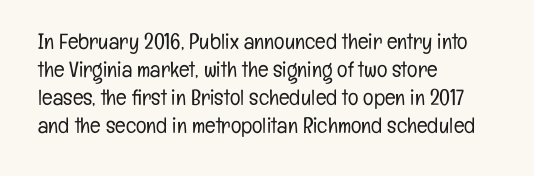
{"italic": "no", "bold": "no", "underline": "no", "align": "left", "line_spacing": "normal", "line_spacing_ratio": 1.28, "letter_spacing": "normal", "letter_spacing_em": 0.0, "glyph_px": 22}
